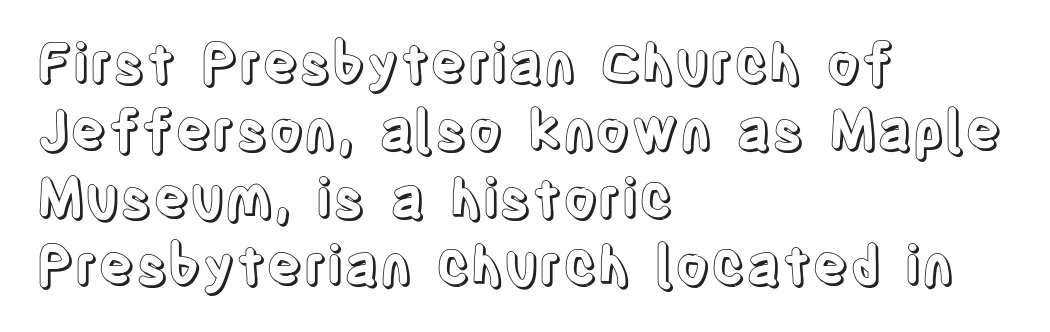
Q: Is the text italic (slanted)? A: No, it is upright.
Q: Is the text underlined? A: No.
Q: How is the paragraph aligned? A: Left-aligned.
Q: Is the spacing between letters normal or unusually wide? A: Normal.
Q: Is the spacing between lines tight, normal or loose? A: Normal.
Q: Width (condensed, normal, or wide)? A: Condensed.
Q: x-height? A: Large.
Q: Monospaced? A: No.
